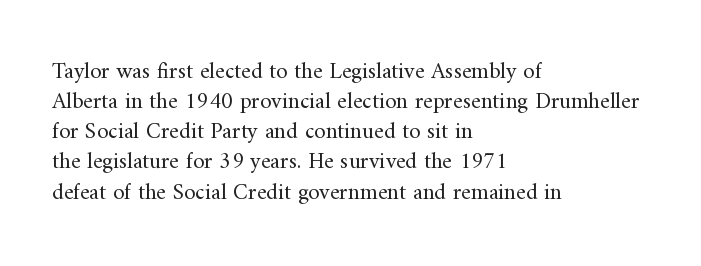
The image shows 23 px text type, upright; set left-aligned, normal line spacing (1.31x), normal letter spacing, not underlined.
